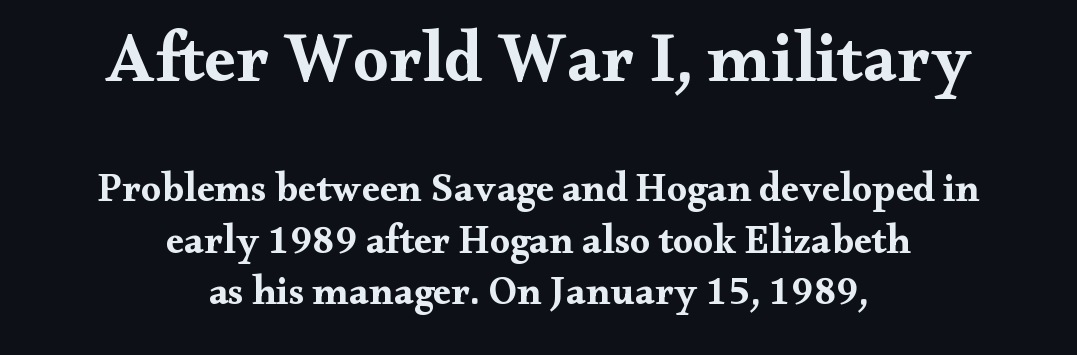
Compared with a flush-left layout, this one balances lines on the center instead. Note the varied advance widths — an 'i' is clearly narrower than an 'm'. Unlike italic type, these characters show no tilt at all. The designer gave the opening block more size than the closing block. Is this a sans? No — the strokes have serifs.
